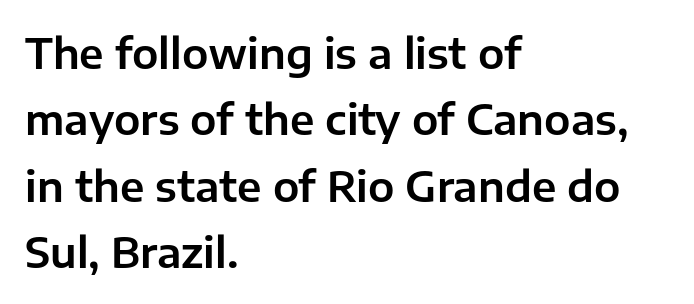
The image shows 42 px sans-serif type, upright; set left-aligned, normal line spacing (1.58x), normal letter spacing, not underlined; low stroke contrast and a medium x-height.
